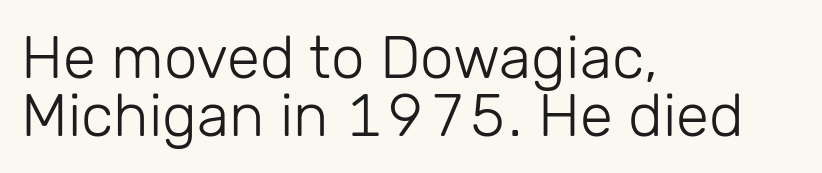
The image shows 60 px light sans-serif type, upright; set left-aligned, tight line spacing (0.97x), normal letter spacing, not underlined; low stroke contrast and a medium x-height.
